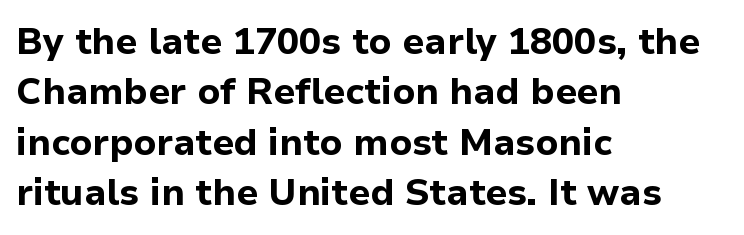
Designer's note — italics off, roman on. Leading matches the norm, producing a regular column. Students, this is bold: see how much ink each stroke carries. Character widths vary here, with narrow letters taking less room than wide ones. The passage is arranged the way most books set body copy — flush left. Nope, no serifs anywhere on these letters.
